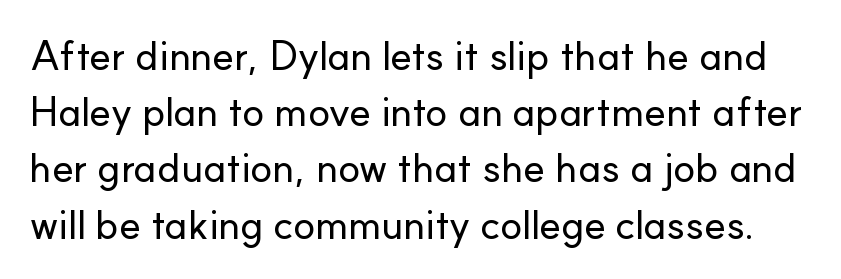
{"serif": "no", "italic": "no", "width": "normal", "stroke_contrast": "low", "x_height": "small", "monospaced": "no", "underline": "no", "line_spacing": "normal", "line_spacing_ratio": 1.37, "letter_spacing": "normal", "letter_spacing_em": 0.0, "glyph_px": 41}
